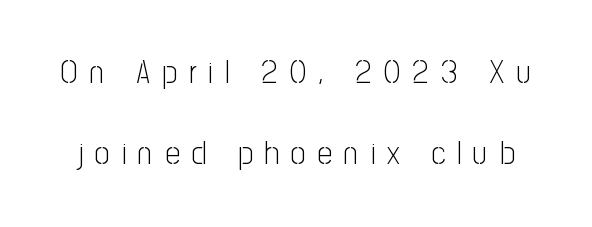
The image shows 33 px light, condensed sans-serif type, upright; set loose line spacing (2.46x), unusually wide letter spacing (+0.36 em), not underlined; low stroke contrast and a medium x-height.
